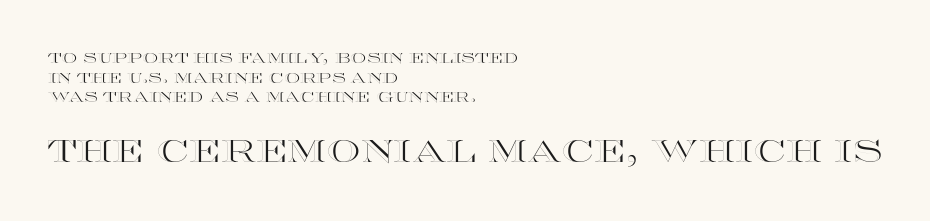
{"italic": "no", "width": "wide", "x_height": "large", "monospaced": "no", "underline": "no", "align": "left", "line_spacing": "normal", "line_spacing_ratio": 1.4, "letter_spacing": "normal", "letter_spacing_em": 0.0, "larger_block": "second", "size_ratio": 2.14, "glyph_px": 30}
